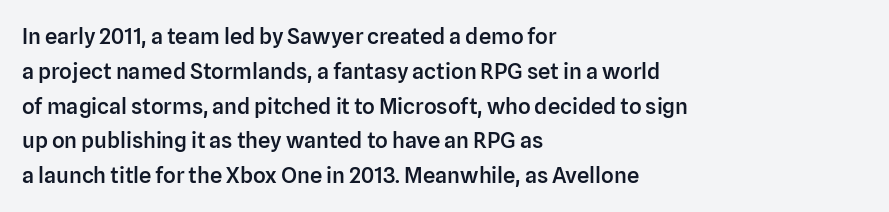
Q: Is the text bold? A: Semi-bold.
Q: Is the text italic (slanted)? A: No, it is upright.
Q: Is the text underlined? A: No.
Q: How is the paragraph aligned? A: Left-aligned.
Q: Is the spacing between letters normal or unusually wide? A: Normal.
Q: Is the spacing between lines tight, normal or loose? A: Normal.
